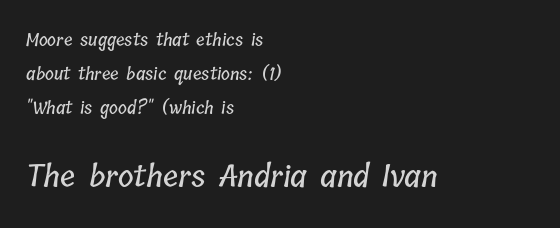
A bare baseline throughout the passage. The block of text is sparse from top to bottom, with ample space between rows. Look at the tracking — it's just the regular setting, nothing added. Typeset ragged right — the left edge is the straight one.
